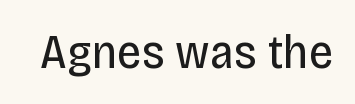
The image shows 49 px regular-weight, condensed sans-serif type, upright; set normal letter spacing, not underlined; low stroke contrast and a large x-height.
